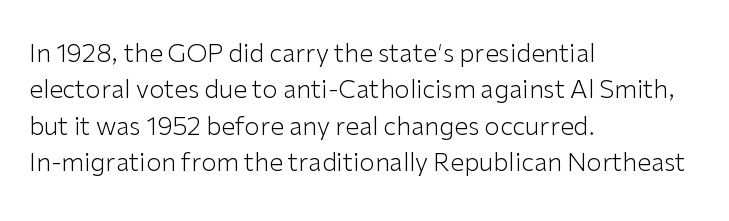
{"italic": "no", "bold": "no", "underline": "no", "align": "left", "line_spacing": "normal", "line_spacing_ratio": 1.46, "letter_spacing": "normal", "letter_spacing_em": 0.0, "glyph_px": 25}
